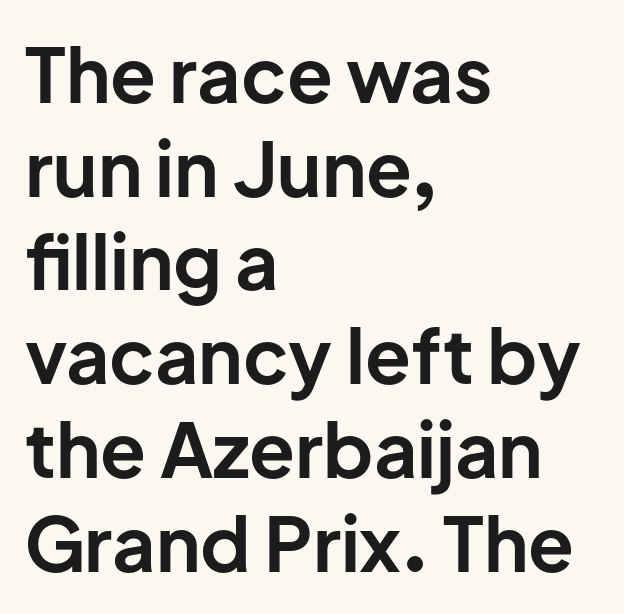
In terms of letterspacing, this is plain default setting. The space directly below the letters is spotless. Rows of type keep a routine distance in the vertical direction. The face used here is proportionally spaced, like ordinary book or web type. Serif or sans? Sans — the stroke terminals are bare.
